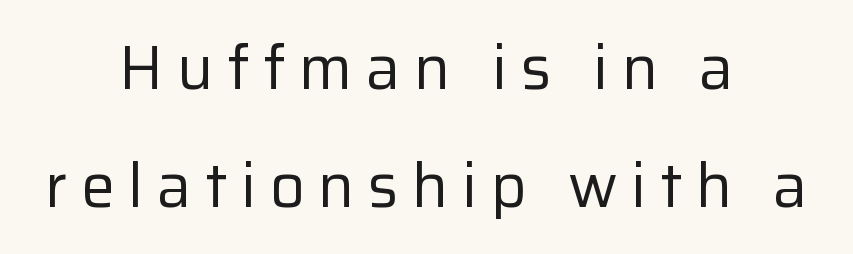
{"serif": "no", "italic": "no", "bold": "no", "weight": "regular", "width": "normal", "stroke_contrast": "low", "x_height": "medium", "monospaced": "no", "underline": "no", "align": "center", "line_spacing": "loose", "line_spacing_ratio": 1.94, "letter_spacing": "wide", "letter_spacing_em": 0.22, "glyph_px": 61}
